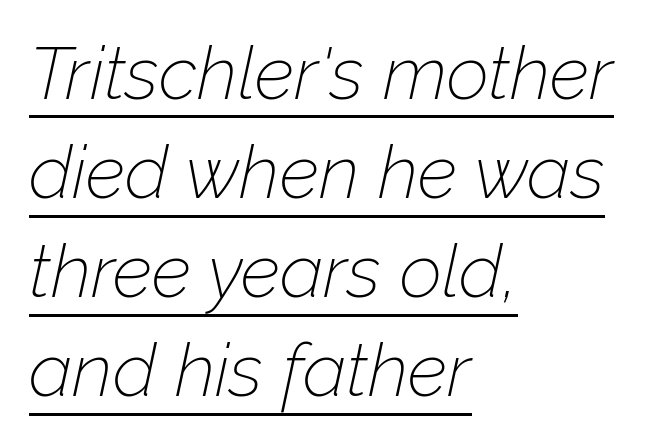
{"italic": "yes", "lean": "right", "slant_degrees": 12, "bold": "no", "weight": "thin", "width": "normal", "stroke_contrast": "low", "x_height": "medium", "monospaced": "no", "underline": "yes", "align": "left", "line_spacing": "normal", "line_spacing_ratio": 1.34, "letter_spacing": "normal", "letter_spacing_em": 0.0, "glyph_px": 74}
